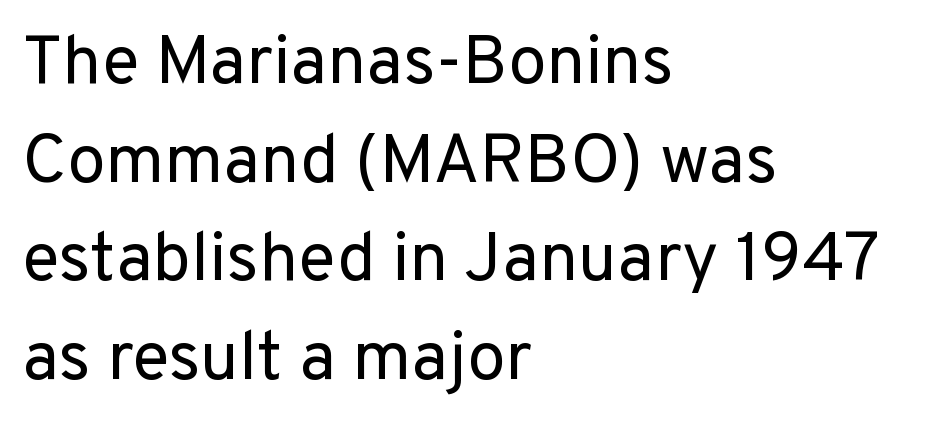
Vertically, the passage feels balanced, rows spaced as you'd expect. This sample has the flowing, uneven cadence of proportional lettering. Heaviness? Minimal to ordinary, like unemphasized prose. A sans-serif font was chosen for this passage. All the whitespace from short lines collects on the right.
